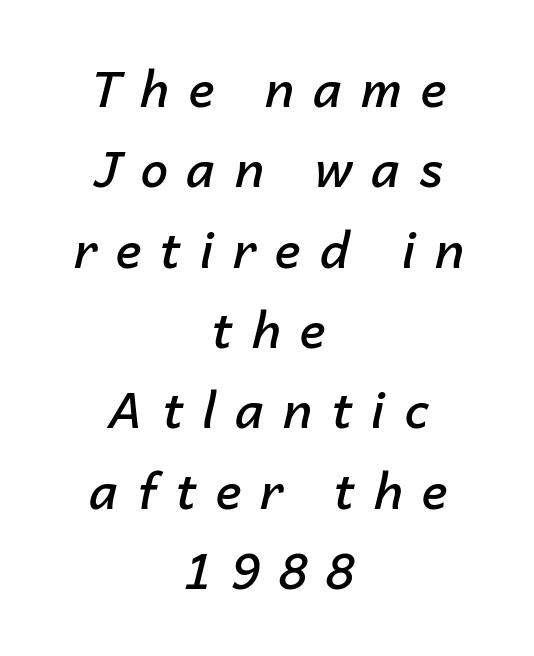
Q: Is the text bold? A: Semi-bold.
Q: Is the text italic (slanted)? A: Yes, it leans right by about 14 degrees.
Q: Is the text underlined? A: No.
Q: How is the paragraph aligned? A: Centered.
Q: Is the spacing between letters normal or unusually wide? A: Unusually wide.
Q: Is the spacing between lines tight, normal or loose? A: Normal.
Q: Width (condensed, normal, or wide)? A: Normal.
Q: Stroke contrast? A: Low.
Q: x-height? A: Medium.
Q: Monospaced? A: No.
